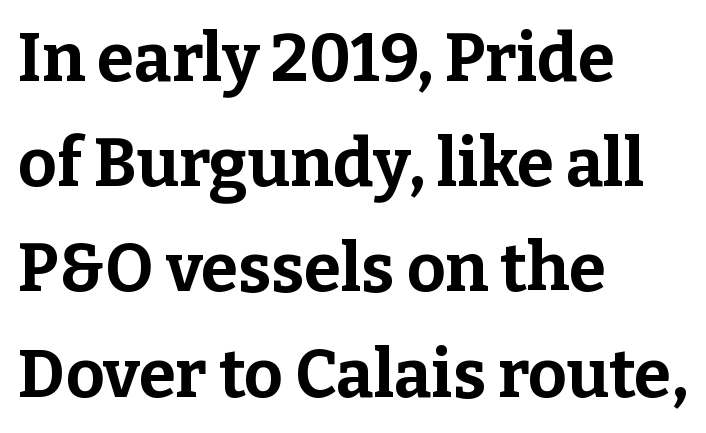
Any mark beneath the type? The region is blank. These lines are rendered in a variable-pitch font. Leading matches the norm, producing a regular column. Is the type bold? Yes — the strokes are clearly thick and heavy.
